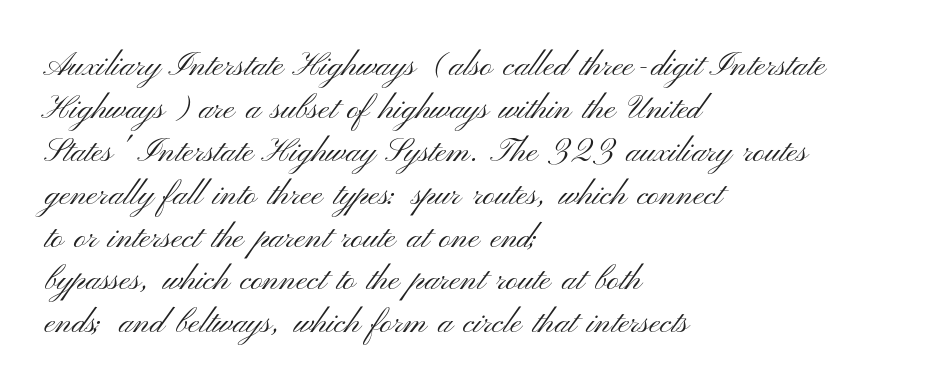
{"serif": "no", "bold": "no", "weight": "light", "width": "wide", "stroke_contrast": "medium", "x_height": "small", "monospaced": "no", "underline": "no", "align": "left", "line_spacing": "normal", "line_spacing_ratio": 1.3, "letter_spacing": "normal", "letter_spacing_em": 0.0, "glyph_px": 33}
